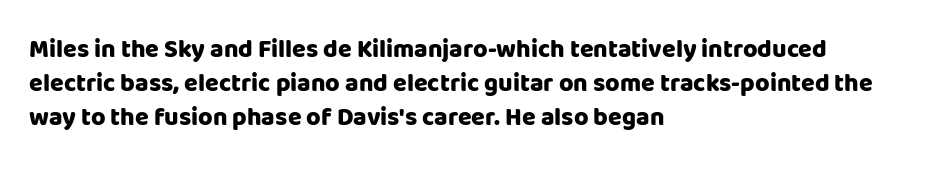
Q: Is the text bold? A: Yes.
Q: Is the text italic (slanted)? A: No, it is upright.
Q: Is the text underlined? A: No.
Q: How is the paragraph aligned? A: Left-aligned.
Q: Is the spacing between letters normal or unusually wide? A: Normal.
Q: Is the spacing between lines tight, normal or loose? A: Normal.
